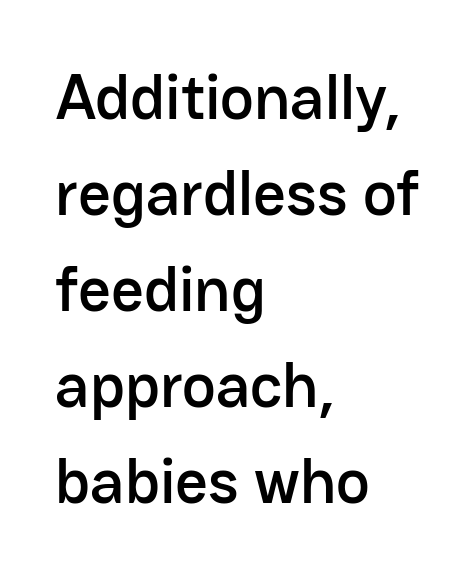
{"serif": "no", "italic": "no", "width": "normal", "stroke_contrast": "low", "x_height": "medium", "monospaced": "no", "underline": "no", "align": "left", "line_spacing": "normal", "line_spacing_ratio": 1.5, "letter_spacing": "normal", "letter_spacing_em": 0.0, "glyph_px": 64}
